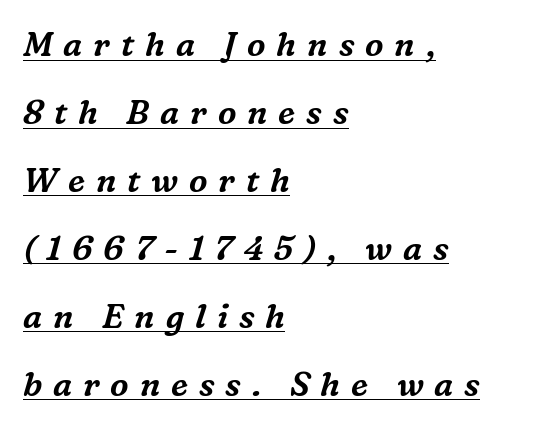
These characters rest on top of a visible drawn line. The typography opts for an oblique posture over an upright one. Check where the strokes stop: tiny serifs finish them off. Here the designer chose a conventional face with non-uniform glyph widths. The typesetter chose a ragged-right arrangement here.
